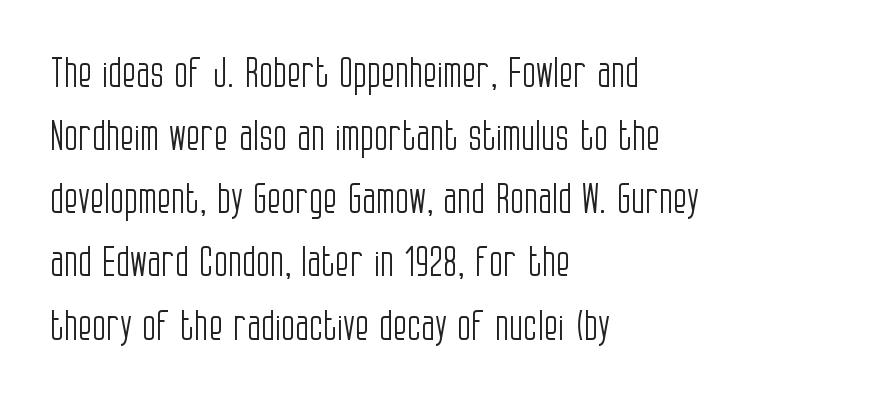
Q: Is the text bold? A: No.
Q: Is the text italic (slanted)? A: No, it is upright.
Q: Is the typeface a serif or a sans-serif typeface? A: Sans-serif.
Q: Is the text underlined? A: No.
Q: How is the paragraph aligned? A: Left-aligned.
Q: Is the spacing between letters normal or unusually wide? A: Normal.
Q: Is the spacing between lines tight, normal or loose? A: Normal.
Q: Width (condensed, normal, or wide)? A: Condensed.
Q: Stroke contrast? A: Low.
Q: x-height? A: Large.
Q: Monospaced? A: No.
